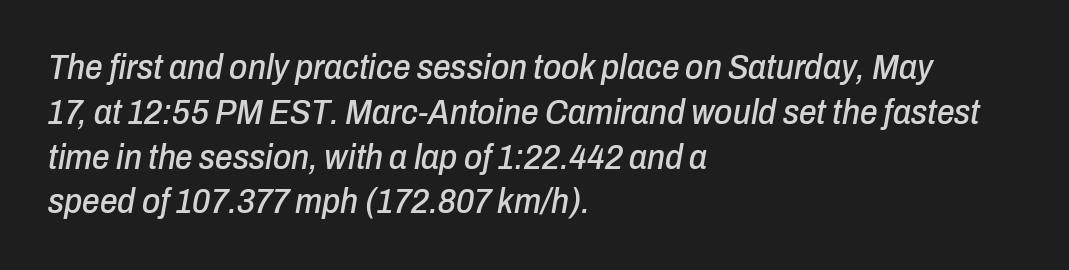
The image shows 35 px condensed type, italic (leaning right); set left-aligned, normal line spacing (1.28x), normal letter spacing, not underlined; low stroke contrast and a medium x-height.
